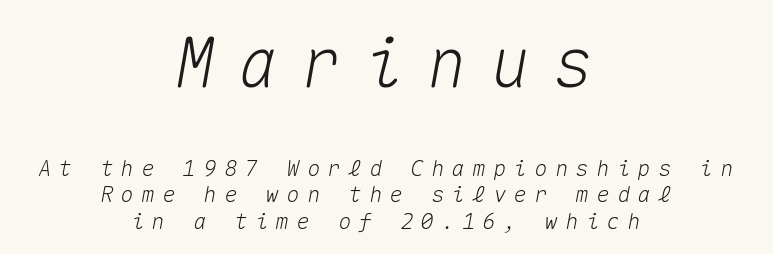
Q: Is the text italic (slanted)? A: Yes, it leans right by about 10 degrees.
Q: Is the text underlined? A: No.
Q: How is the paragraph aligned? A: Centered.
Q: Is the spacing between letters normal or unusually wide? A: Unusually wide.
Q: Which block of text is set in a larger size, the first (top) or the second (bottom)? A: The first (top) one.
Q: Width (condensed, normal, or wide)? A: Normal.
Q: Stroke contrast? A: Medium.
Q: x-height? A: Medium.
Q: Monospaced? A: Yes.
